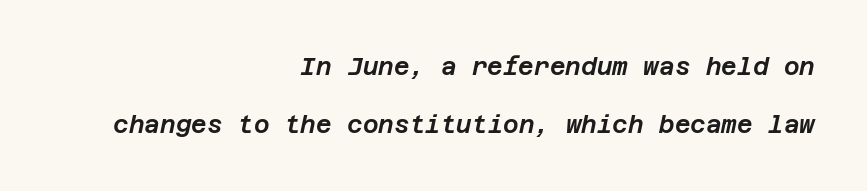
Q: Is the text italic (slanted)? A: Yes, it leans right by about 12 degrees.
Q: Is the text underlined? A: No.
Q: How is the paragraph aligned? A: Right-aligned.
Q: Is the spacing between letters normal or unusually wide? A: Normal.
Q: Is the spacing between lines tight, normal or loose? A: Loose.
